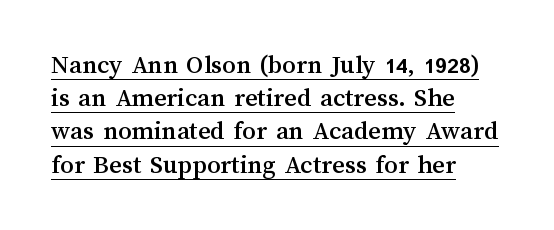
Glance below the letters and you will spot a drawn line. A roman cut, with each character standing at attention. These lines keep a tight, regular rhythm from letter to letter. Notice how the passage keeps a crisp vertical edge on the left only.
